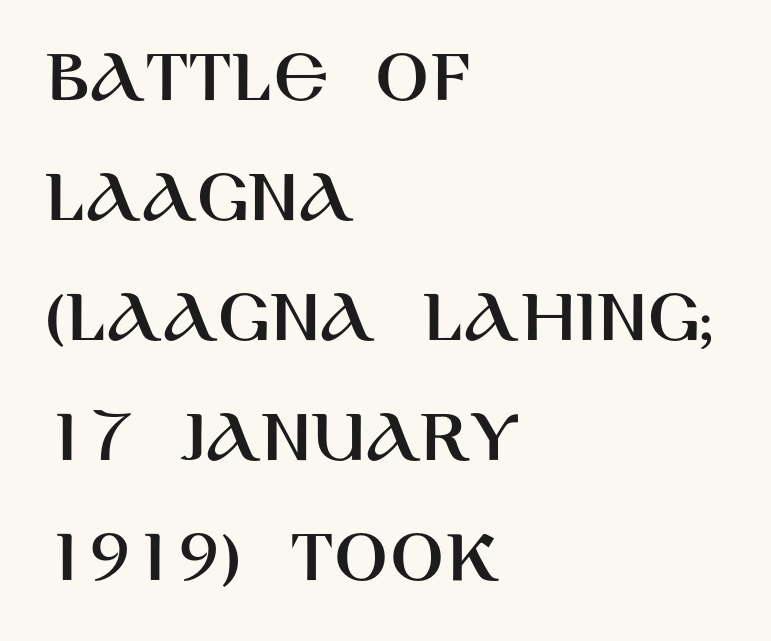
The image shows 79 px sans-serif type, upright; set left-aligned, normal line spacing (1.52x), normal letter spacing, not underlined; high stroke contrast and a large x-height.
